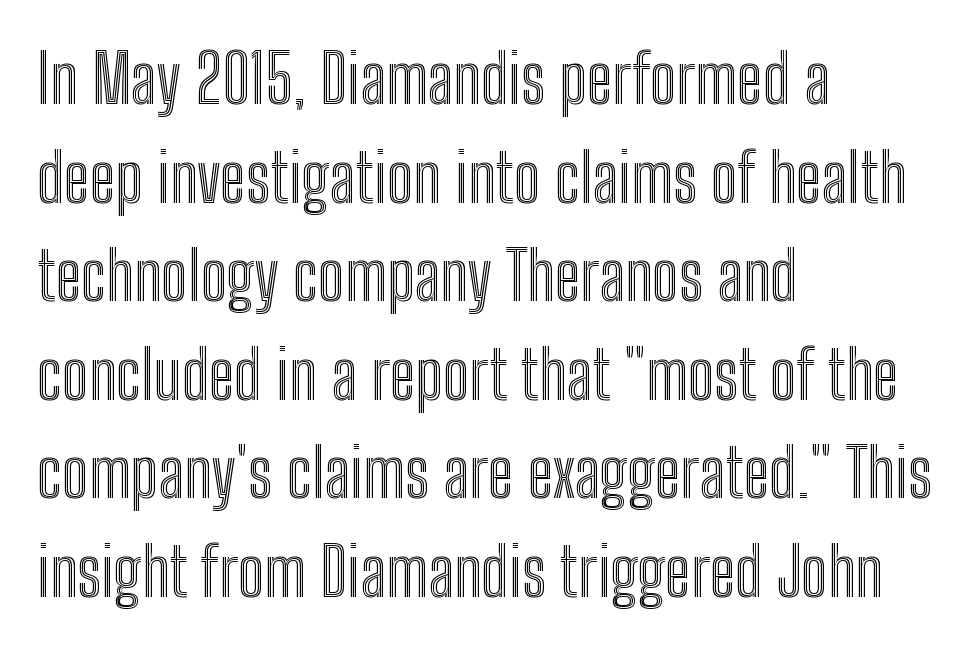
Q: Is the text italic (slanted)? A: No, it is upright.
Q: Is the text underlined? A: No.
Q: How is the paragraph aligned? A: Left-aligned.
Q: Is the spacing between letters normal or unusually wide? A: Normal.
Q: Is the spacing between lines tight, normal or loose? A: Normal.
Q: Width (condensed, normal, or wide)? A: Condensed.
Q: x-height? A: Medium.
Q: Monospaced? A: No.
